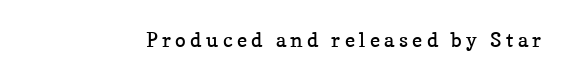
Unmarked baselines from the first word to the last. The letters look calm and open, with moderate or lighter stems. The letterforms stand isolated, each surrounded by extra space. A typesetter would mark this as roman, not italic.
